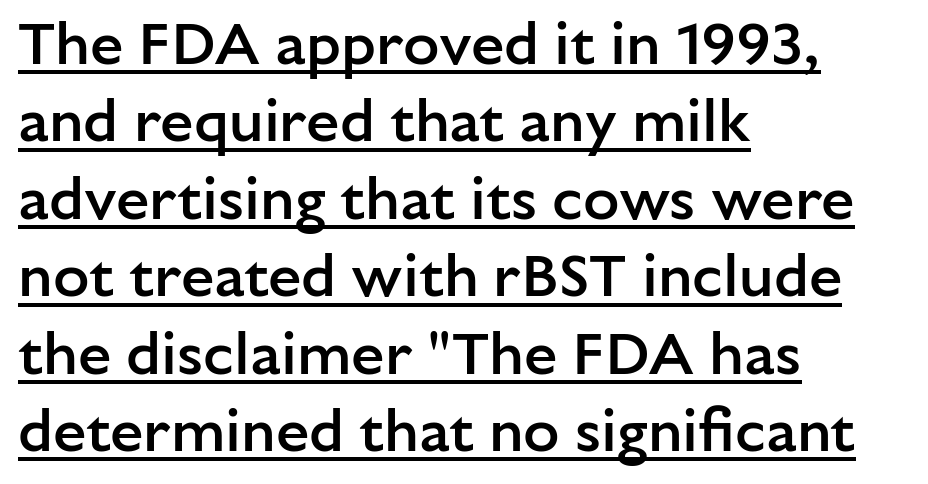
Q: Is the text bold? A: Semi-bold.
Q: Is the text italic (slanted)? A: No, it is upright.
Q: Is the typeface a serif or a sans-serif typeface? A: Sans-serif.
Q: Is the text underlined? A: Yes.
Q: How is the paragraph aligned? A: Left-aligned.
Q: Is the spacing between letters normal or unusually wide? A: Normal.
Q: Is the spacing between lines tight, normal or loose? A: Normal.
Q: Width (condensed, normal, or wide)? A: Normal.
Q: Stroke contrast? A: Low.
Q: x-height? A: Medium.
Q: Monospaced? A: No.
